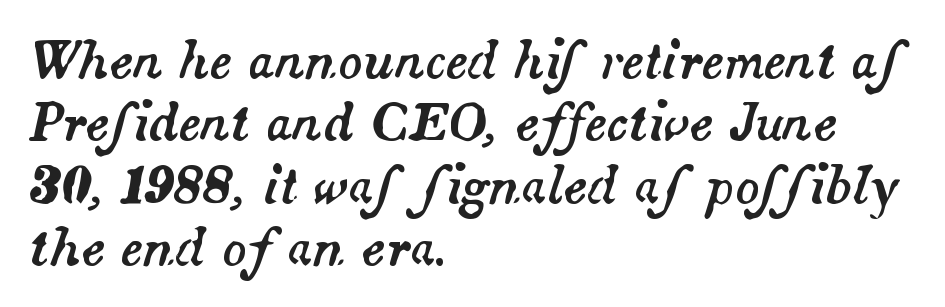
Letters rest on an invisible, unmarked baseline. The line texture is even and compact thanks to regular tracking. Note the varied advance widths — an 'i' is clearly narrower than an 'm'. Layout note: lines flush left. This is oblique type, the kind used for emphasis or titles.
